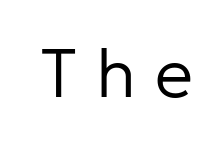
Q: Is the text bold? A: No.
Q: Is the text italic (slanted)? A: No, it is upright.
Q: Is the typeface a serif or a sans-serif typeface? A: Sans-serif.
Q: Is the text underlined? A: No.
Q: Is the spacing between letters normal or unusually wide? A: Unusually wide.
Q: Width (condensed, normal, or wide)? A: Normal.
Q: Stroke contrast? A: Low.
Q: x-height? A: Medium.
Q: Monospaced? A: No.
